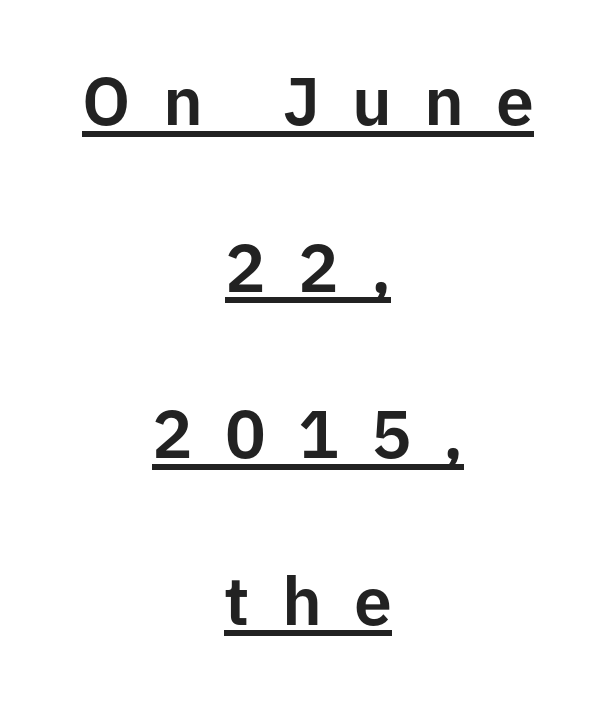
The text block is weighted toward neither margin, spreading evenly from the middle. Ascenders rise straight up at ninety degrees. The lines are spread far apart with generous leading. This rendering features underlined lettering. These lines have a slow, spaced-out rhythm from letter to letter.
